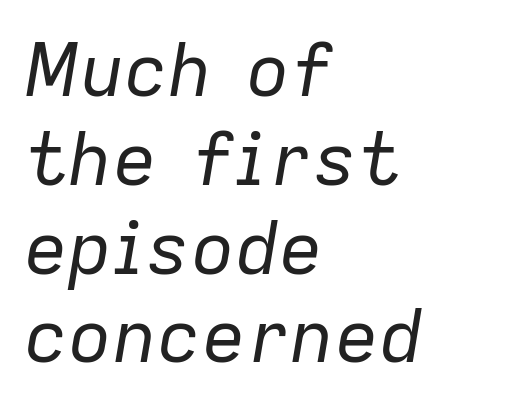
This sample uses an oblique cut, with every glyph tilted off the vertical. Counters stay open thanks to moderate or lighter strokes. This sample has the flowing, uneven cadence of proportional lettering. Glyph-to-glyph distance matches everyday printed text. The glyphs are unaccompanied by any horizontal stroke below them. The rag falls on the right side of this text block.
